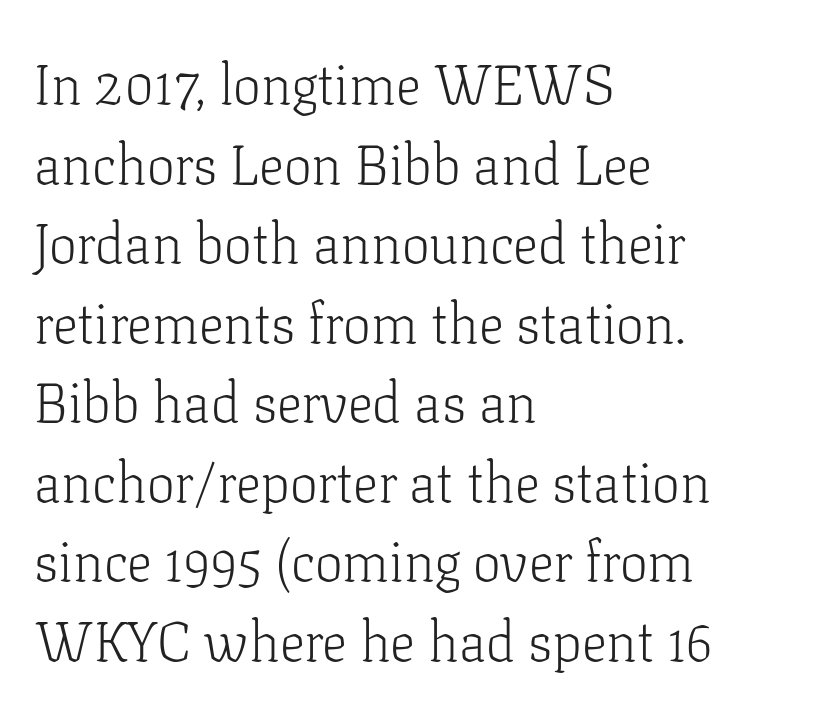
Short and long lines alike share a common starting point at left. The typography opts for an upright posture over an oblique one. The designer went with a serif here, giving each stem small feet. Tracking value appears to be zero — textbook default spacing. Unbolded letterforms with no extra heft. Any mark beneath the type? The region is blank.
